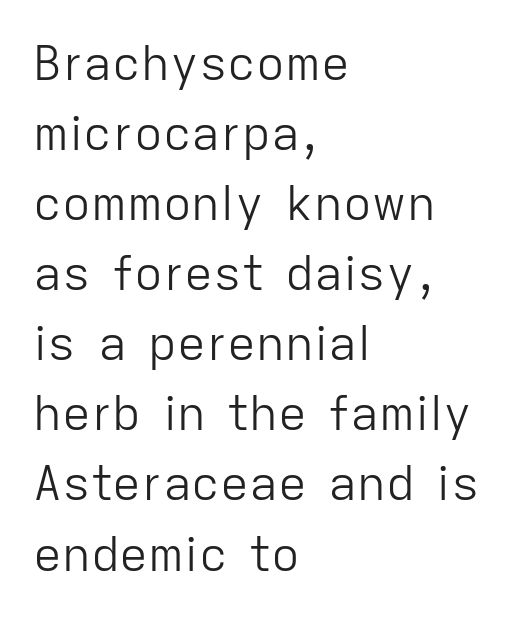
Q: Is the text bold? A: No.
Q: Is the text italic (slanted)? A: No, it is upright.
Q: Is the typeface a serif or a sans-serif typeface? A: Sans-serif.
Q: Is the text underlined? A: No.
Q: How is the paragraph aligned? A: Left-aligned.
Q: Is the spacing between letters normal or unusually wide? A: Normal.
Q: Is the spacing between lines tight, normal or loose? A: Normal.
Q: Width (condensed, normal, or wide)? A: Normal.
Q: Stroke contrast? A: Low.
Q: x-height? A: Medium.
Q: Monospaced? A: No.
